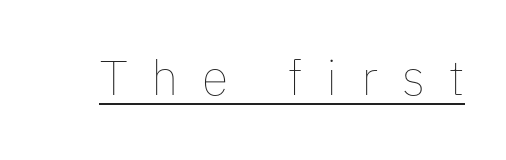
Q: Is the text bold? A: No.
Q: Is the text italic (slanted)? A: No, it is upright.
Q: Is the text underlined? A: Yes.
Q: Is the spacing between letters normal or unusually wide? A: Unusually wide.
Q: Width (condensed, normal, or wide)? A: Normal.
Q: Stroke contrast? A: Low.
Q: x-height? A: Medium.
Q: Monospaced? A: No.
